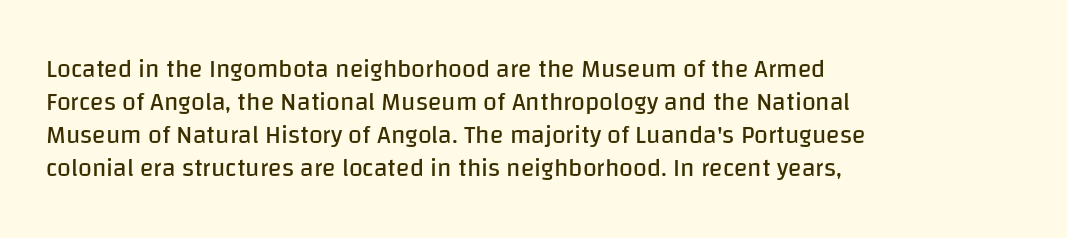
The setting favours the left margin, as ordinary paragraphs usually do. The letters stand upright; this is a roman face. Does the leading feel generous? No, just average. The passage shown has conventional tracking throughout. Each stroke keeps to a modest, everyday thickness or less.
